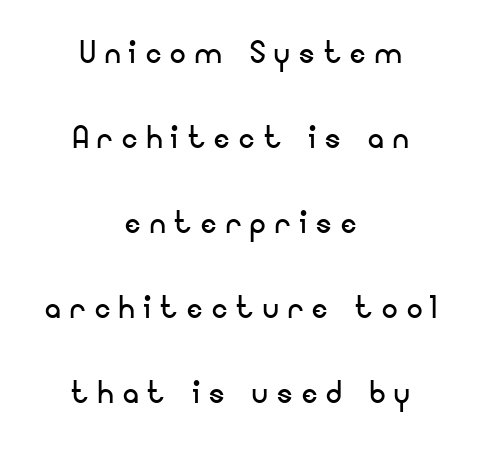
{"serif": "no", "italic": "no", "bold": "no", "weight": "regular", "width": "normal", "stroke_contrast": "low", "x_height": "small", "monospaced": "no", "underline": "no", "align": "center", "line_spacing": "loose", "line_spacing_ratio": 2.18, "letter_spacing": "wide", "letter_spacing_em": 0.24, "glyph_px": 39}
